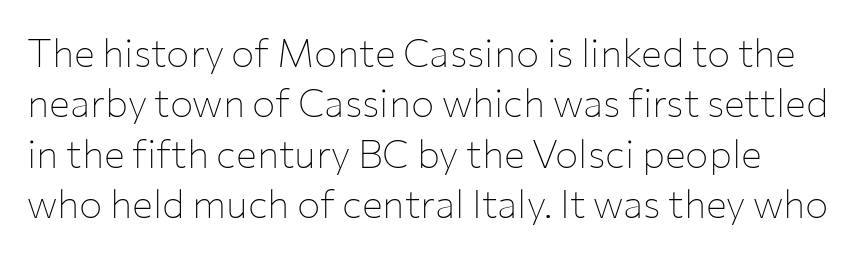
{"serif": "no", "italic": "no", "bold": "no", "weight": "thin", "width": "normal", "stroke_contrast": "low", "x_height": "medium", "monospaced": "no", "underline": "no", "line_spacing": "normal", "line_spacing_ratio": 1.29, "letter_spacing": "normal", "letter_spacing_em": 0.0, "glyph_px": 39}
